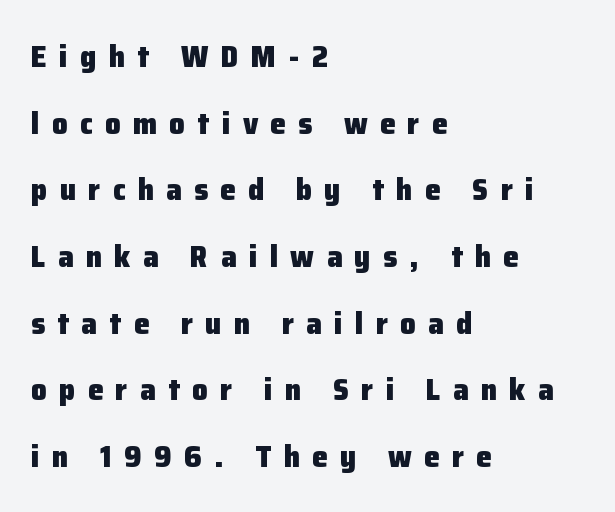
{"serif": "no", "italic": "no", "bold": "yes", "weight": "heavy", "width": "normal", "stroke_contrast": "low", "x_height": "medium", "monospaced": "no", "underline": "no", "align": "left", "line_spacing": "loose", "line_spacing_ratio": 2.15, "letter_spacing": "wide", "letter_spacing_em": 0.4, "glyph_px": 31}
